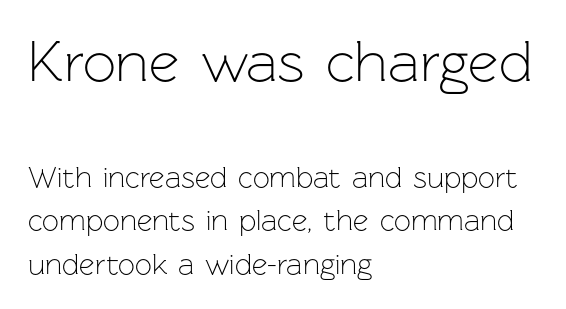
The image shows 59 px light sans-serif type, upright; set left-aligned, normal line spacing (1.44x), normal letter spacing, not underlined; the first (top) block is 1.97x larger; low stroke contrast and a medium x-height.
